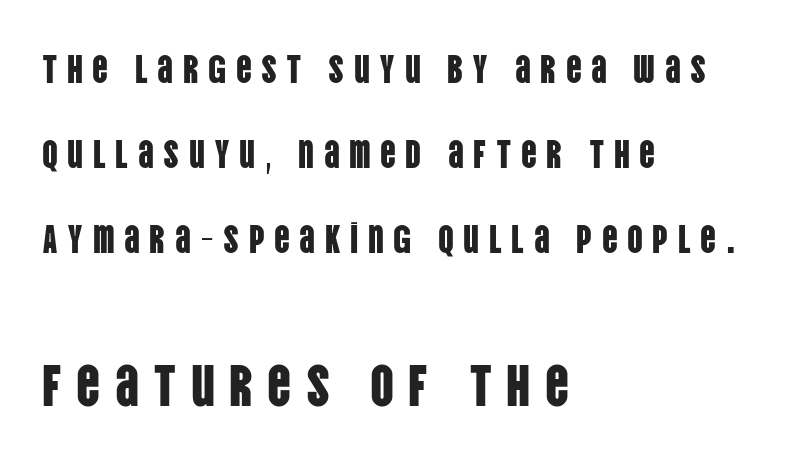
The image shows 59 px condensed sans-serif type, upright; set left-aligned, loose line spacing (2.18x), unusually wide letter spacing (+0.24 em), not underlined; the second (bottom) block is 1.51x larger; low stroke contrast and a large x-height.
